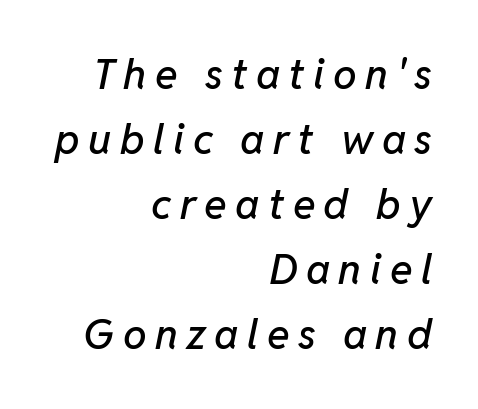
The image shows 42 px text type, italic (leaning right); set right-aligned, normal line spacing (1.55x), unusually wide letter spacing (+0.2 em), not underlined; low stroke contrast and a medium x-height.
